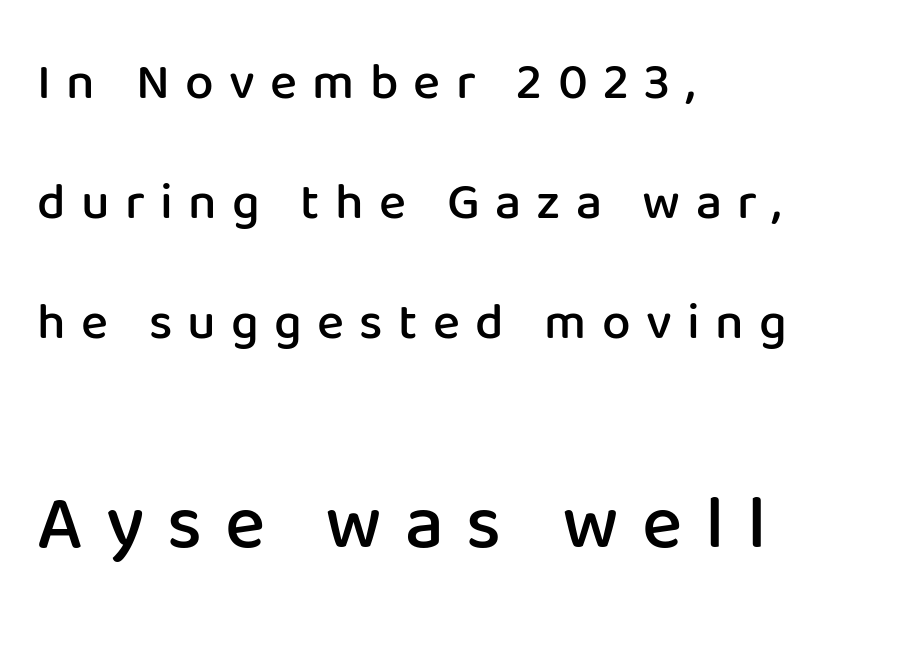
{"serif": "no", "italic": "no", "bold": "semi", "weight": "semibold", "width": "normal", "stroke_contrast": "low", "x_height": "medium", "monospaced": "no", "underline": "no", "align": "left", "line_spacing": "loose", "line_spacing_ratio": 2.35, "letter_spacing": "wide", "letter_spacing_em": 0.3, "larger_block": "second", "size_ratio": 1.49, "glyph_px": 76}
